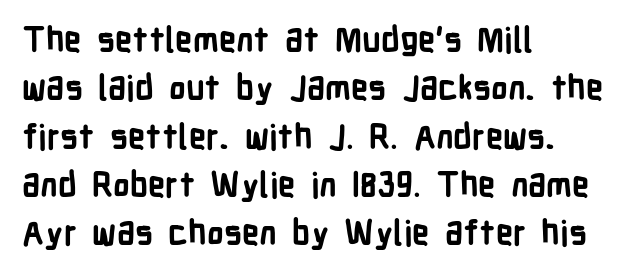
The axis of the letterforms is exactly vertical. These lines are rendered in a variable-pitch font. This sample is left-justified, so line endings fall wherever the words run out. Each row of text sits above clean, open space. No extra tracking has been applied to these lines.
